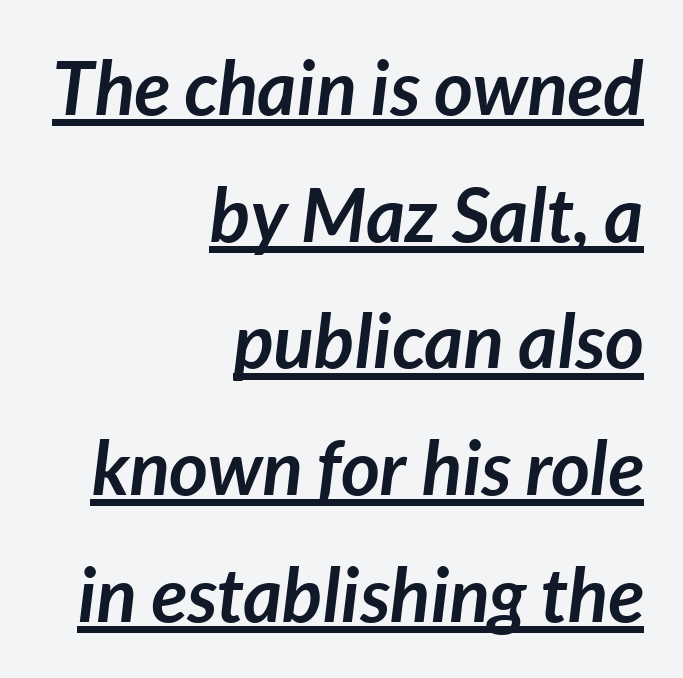
{"italic": "yes", "lean": "right", "slant_degrees": 7, "bold": "yes", "weight": "semibold", "width": "normal", "stroke_contrast": "low", "x_height": "medium", "monospaced": "no", "underline": "yes", "align": "right", "line_spacing": "normal", "line_spacing_ratio": 1.69, "letter_spacing": "normal", "letter_spacing_em": 0.0, "glyph_px": 75}
